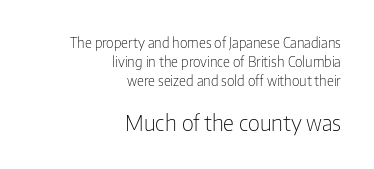
Q: Is the text bold? A: No.
Q: Is the text italic (slanted)? A: No, it is upright.
Q: Is the text underlined? A: No.
Q: How is the paragraph aligned? A: Right-aligned.
Q: Is the spacing between letters normal or unusually wide? A: Normal.
Q: Is the spacing between lines tight, normal or loose? A: Normal.
Q: Which block of text is set in a larger size, the first (top) or the second (bottom)? A: The second (bottom) one.
